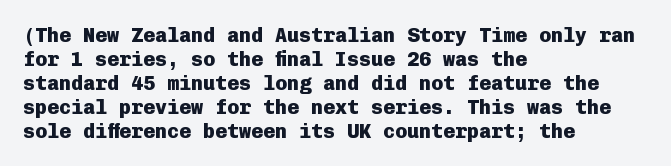
{"italic": "no", "bold": "yes", "underline": "no", "align": "left", "line_spacing_ratio": 1.2, "letter_spacing": "normal", "letter_spacing_em": 0.0, "glyph_px": 20}
